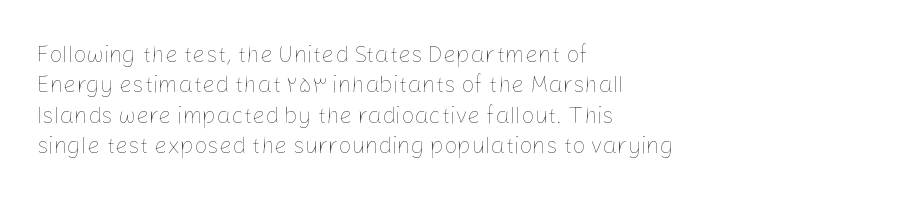
Q: Is the text bold? A: No.
Q: Is the text italic (slanted)? A: No, it is upright.
Q: Is the text underlined? A: No.
Q: How is the paragraph aligned? A: Left-aligned.
Q: Is the spacing between letters normal or unusually wide? A: Normal.
Q: Is the spacing between lines tight, normal or loose? A: Normal.
